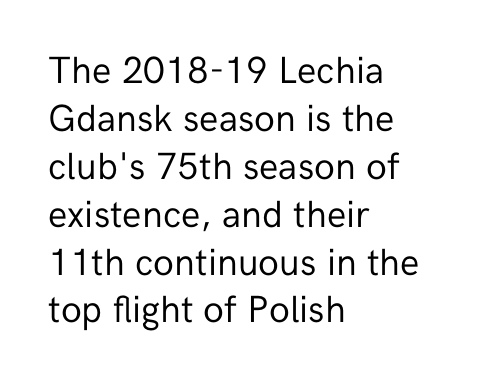
Vertical strokes here are truly vertical. Here the designer chose a conventional face with non-uniform glyph widths. A light-to-regular cut is what we see here. If you drew a ruler down the left edge, every line would touch it. The rendering keeps characters at their native spacing. Check where the strokes stop: nothing finishes them off — pure sans.
